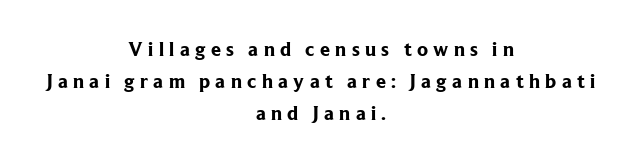
Q: Is the text bold? A: Yes.
Q: Is the text italic (slanted)? A: No, it is upright.
Q: Is the text underlined? A: No.
Q: How is the paragraph aligned? A: Centered.
Q: Is the spacing between letters normal or unusually wide? A: Unusually wide.
Q: Is the spacing between lines tight, normal or loose? A: Normal.
